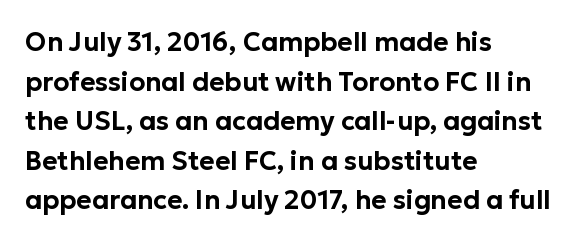
The image shows 26 px text type, upright; set left-aligned, normal line spacing (1.52x), normal letter spacing, not underlined.
